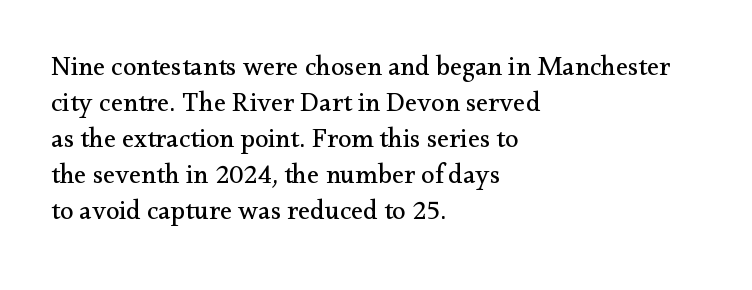
{"italic": "no", "bold": "no", "underline": "no", "align": "left", "line_spacing": "normal", "line_spacing_ratio": 1.33, "letter_spacing": "normal", "letter_spacing_em": 0.0, "glyph_px": 27}
